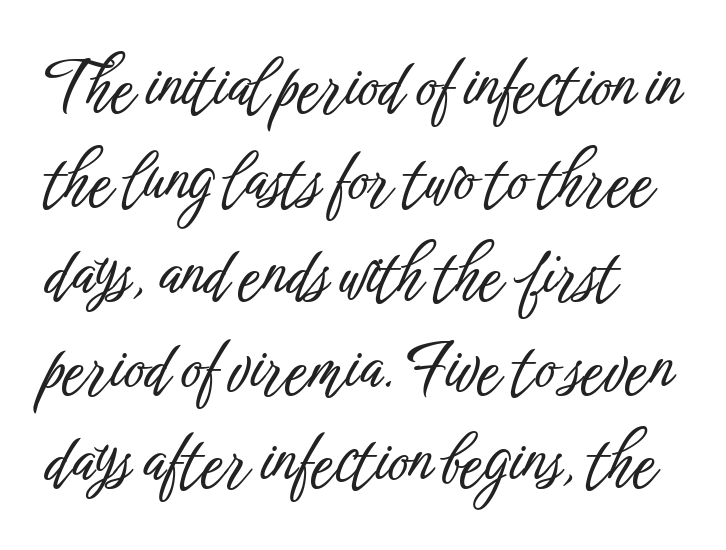
The image shows 63 px condensed sans-serif type; set normal line spacing (1.49x), normal letter spacing, not underlined; low stroke contrast and a medium x-height.
